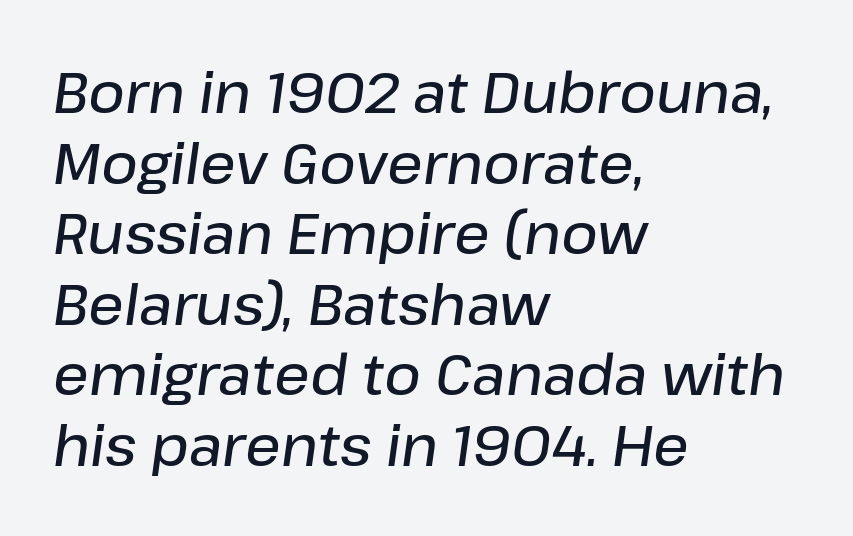
Q: Is the text bold? A: Semi-bold.
Q: Is the text italic (slanted)? A: Yes, it leans right by about 8 degrees.
Q: Is the text underlined? A: No.
Q: How is the paragraph aligned? A: Left-aligned.
Q: Is the spacing between letters normal or unusually wide? A: Normal.
Q: Is the spacing between lines tight, normal or loose? A: Normal.
Q: Width (condensed, normal, or wide)? A: Normal.
Q: Stroke contrast? A: Low.
Q: x-height? A: Medium.
Q: Monospaced? A: No.
